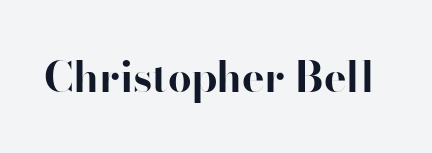
If you drew a line through each stem, it would be perfectly vertical. Looks like regular typesetting: each glyph gets only the width it needs. This rendering employs a face without finishing strokes, i.e., a sans-serif. Does extra space separate the letters? No, they use regular spacing.
